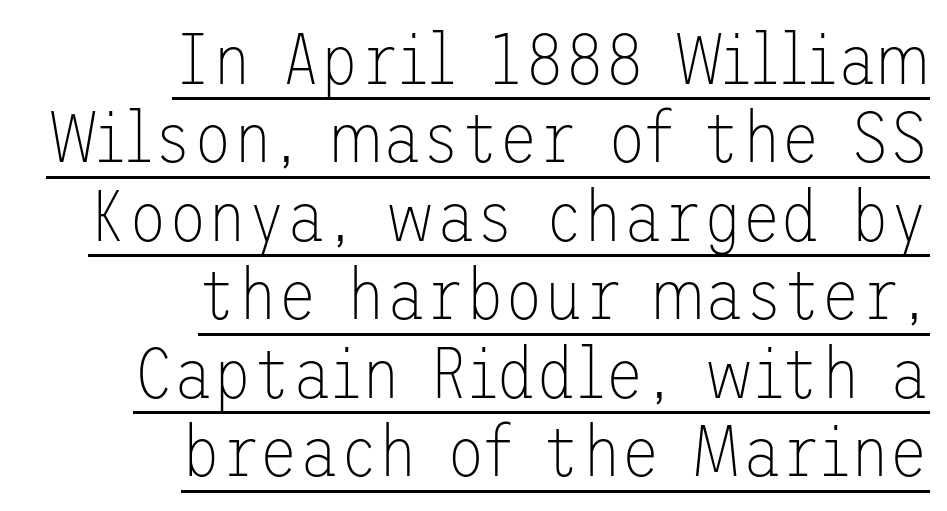
The image shows 72 px thin sans-serif type, upright; set right-aligned, tight line spacing (1.09x), normal letter spacing, underlined; low stroke contrast and a medium x-height.
